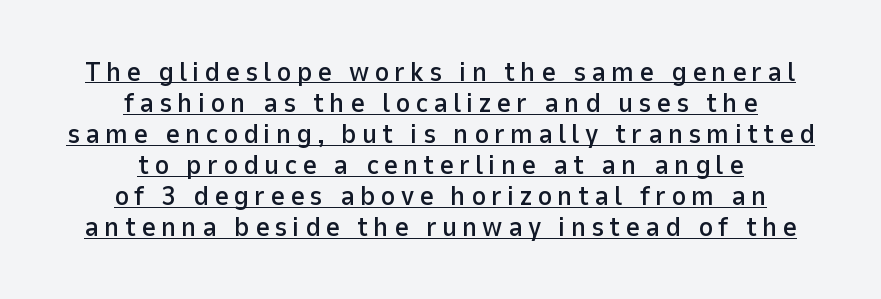
The image shows 28 px sans-serif type, upright; set centered, tight line spacing (1.11x), underlined; low stroke contrast and a medium x-height.
